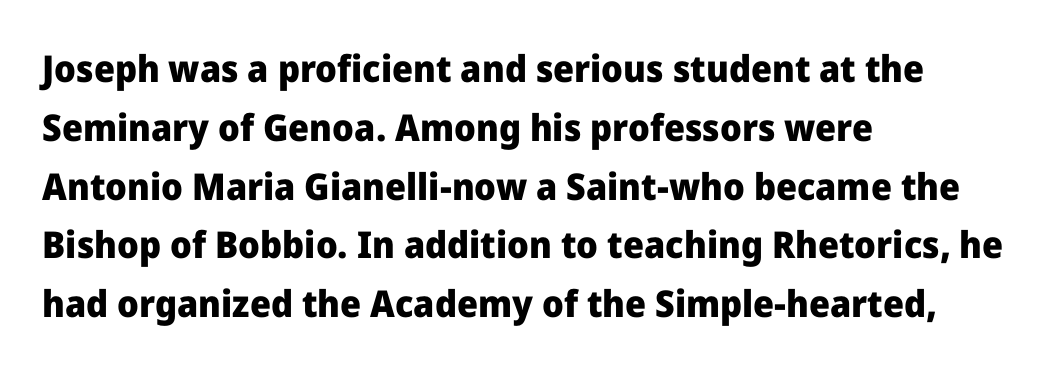
Evenly set lines give the paragraph a standard silhouette. Each letter keeps its own natural width here, so spacing adapts to shape. Note: no serifs on the glyphs. A full-strength bold gives these letters their thick strokes.
